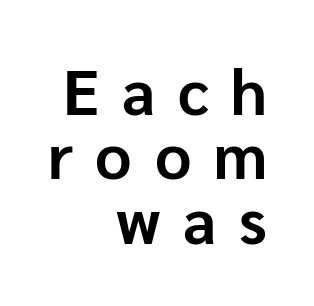
{"serif": "no", "italic": "no", "bold": "yes", "weight": "bold", "width": "normal", "stroke_contrast": "low", "x_height": "medium", "monospaced": "no", "underline": "no", "align": "right", "line_spacing": "tight", "line_spacing_ratio": 1.02, "letter_spacing": "wide", "letter_spacing_em": 0.36, "glyph_px": 63}
